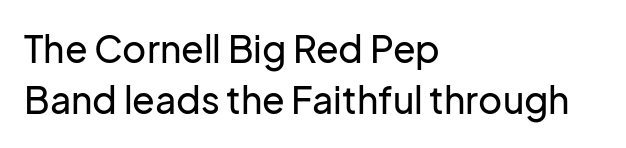
{"serif": "no", "italic": "no", "width": "normal", "stroke_contrast": "low", "x_height": "medium", "monospaced": "no", "underline": "no", "align": "left", "line_spacing": "normal", "line_spacing_ratio": 1.39, "letter_spacing": "normal", "letter_spacing_em": 0.0, "glyph_px": 37}
